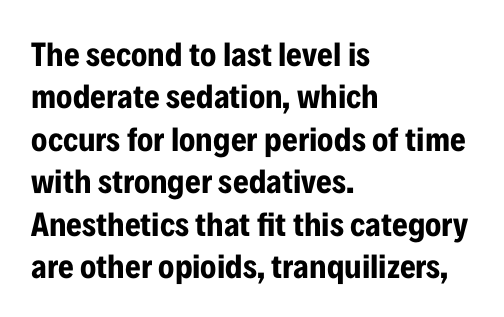
{"serif": "no", "italic": "no", "bold": "yes", "weight": "bold", "width": "condensed", "stroke_contrast": "low", "x_height": "medium", "monospaced": "no", "underline": "no", "align": "left", "line_spacing": "normal", "line_spacing_ratio": 1.25, "letter_spacing": "normal", "letter_spacing_em": 0.0, "glyph_px": 34}
